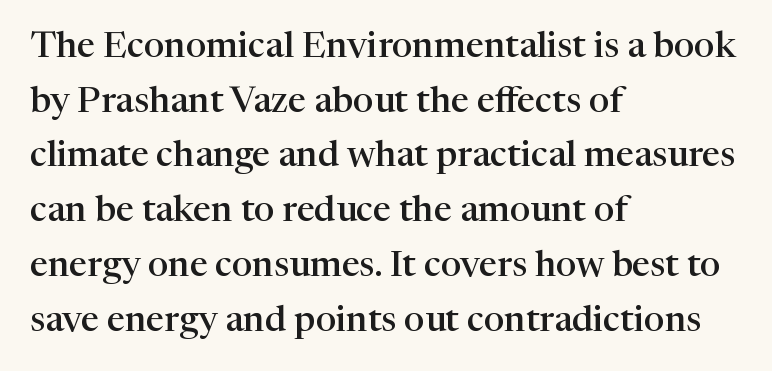
Q: Is the text bold? A: Semi-bold.
Q: Is the text italic (slanted)? A: No, it is upright.
Q: Is the typeface a serif or a sans-serif typeface? A: Serif.
Q: Is the text underlined? A: No.
Q: How is the paragraph aligned? A: Left-aligned.
Q: Is the spacing between letters normal or unusually wide? A: Normal.
Q: Is the spacing between lines tight, normal or loose? A: Normal.
Q: Width (condensed, normal, or wide)? A: Normal.
Q: Stroke contrast? A: High.
Q: x-height? A: Medium.
Q: Monospaced? A: No.
